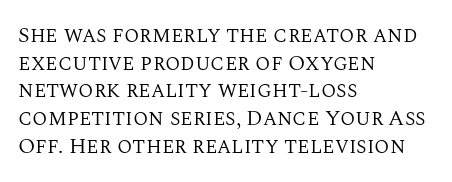
The image shows 22 px text type, upright; set left-aligned, normal line spacing (1.26x), normal letter spacing, not underlined.
